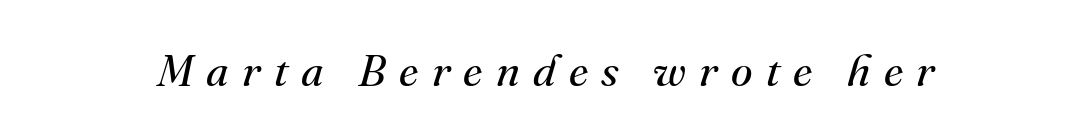
Q: Is the text bold? A: No.
Q: Is the text italic (slanted)? A: Yes, it leans right by about 16 degrees.
Q: Is the typeface a serif or a sans-serif typeface? A: Serif.
Q: Is the text underlined? A: No.
Q: Is the spacing between letters normal or unusually wide? A: Unusually wide.
Q: Width (condensed, normal, or wide)? A: Normal.
Q: Stroke contrast? A: Medium.
Q: x-height? A: Small.
Q: Monospaced? A: No.
